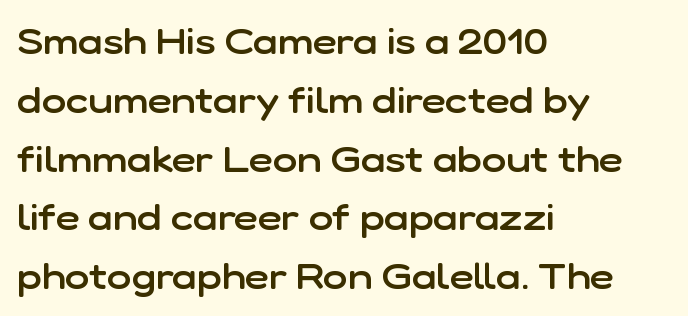
{"serif": "no", "italic": "no", "bold": "semi", "weight": "semibold", "width": "normal", "stroke_contrast": "low", "x_height": "medium", "monospaced": "no", "underline": "no", "align": "left", "line_spacing": "normal", "line_spacing_ratio": 1.59, "letter_spacing": "normal", "letter_spacing_em": 0.0, "glyph_px": 37}
